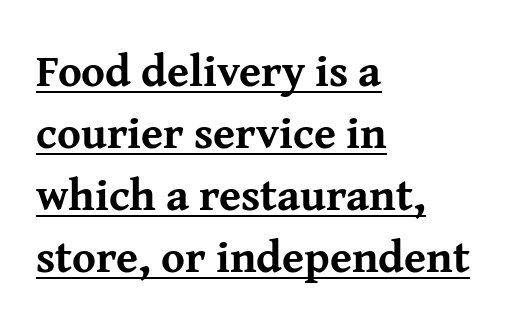
Q: Is the text bold? A: Yes.
Q: Is the text italic (slanted)? A: No, it is upright.
Q: Is the typeface a serif or a sans-serif typeface? A: Serif.
Q: Is the text underlined? A: Yes.
Q: How is the paragraph aligned? A: Left-aligned.
Q: Is the spacing between letters normal or unusually wide? A: Normal.
Q: Is the spacing between lines tight, normal or loose? A: Normal.
Q: Width (condensed, normal, or wide)? A: Normal.
Q: Stroke contrast? A: Medium.
Q: x-height? A: Medium.
Q: Monospaced? A: No.
